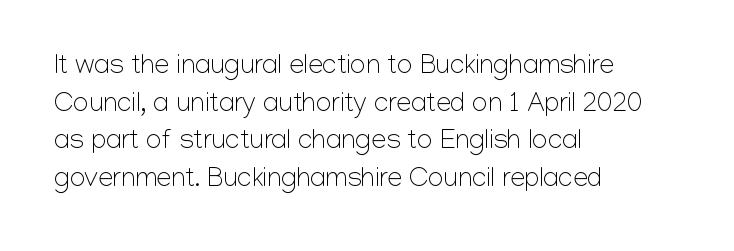
Notice how the stems are strictly vertical — no italics here. A bare baseline throughout the passage. Inter-character spacing is left at the font's built-in metrics. Vertical spacing — default. The ragged edge is on the right, which tells us the setting is flush left. The font sits on the lighter half of the weight spectrum, regular included.
